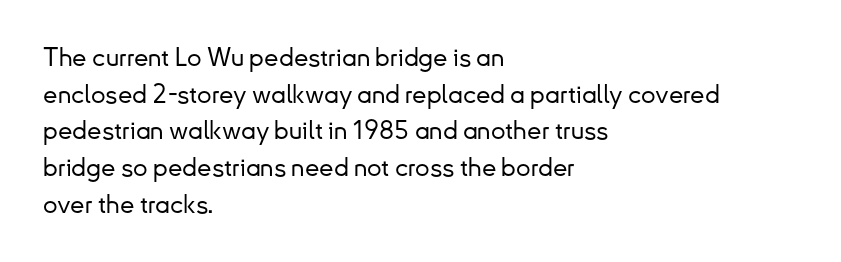
Here the glyphs are tracked normally, forming tight word shapes. Upright lettering throughout. Underline: absent. The lines are quadded left.
